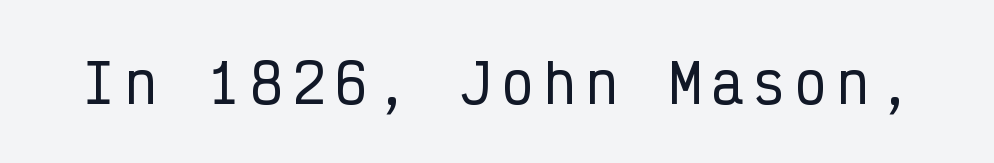
The image shows 53 px condensed sans-serif type, upright, monospaced; set not underlined; low stroke contrast and a medium x-height.
